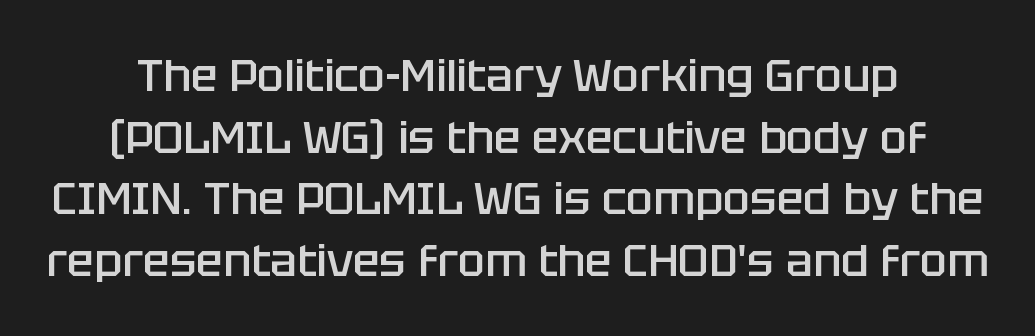
Whoever set this chose a conventional vertical rhythm. Designer's note — italics off, roman on. Its strokes are somewhat broadened, the hallmark of semibold type. Look at the tracking — it's just the regular setting, nothing added.
